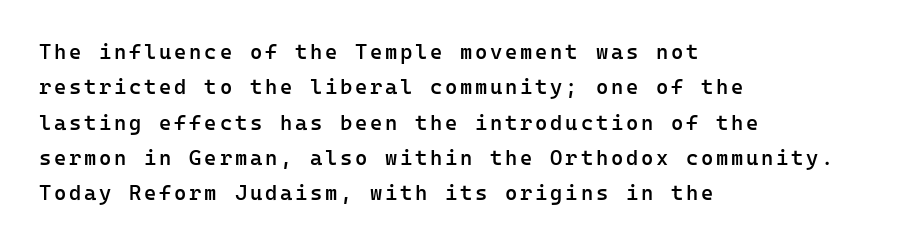
The image shows 21 px text type, upright; set left-aligned, normal line spacing (1.68x), not underlined.
